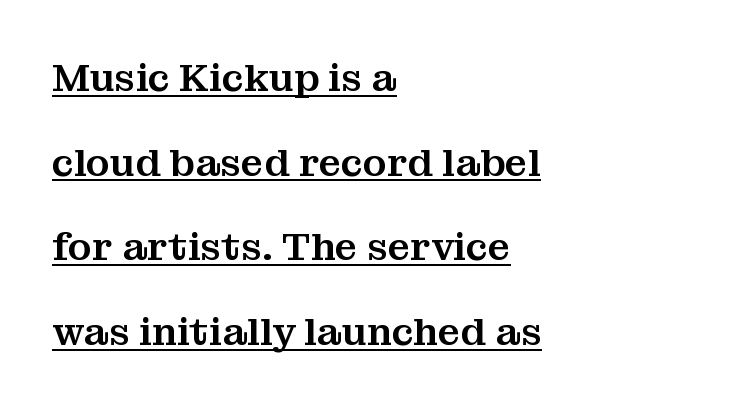
The image shows 39 px serif type, upright; set left-aligned, loose line spacing (2.17x), normal letter spacing, underlined; medium stroke contrast and a medium x-height.
